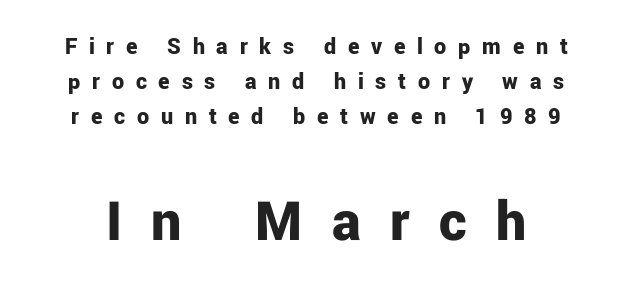
The letters stand straight up with perfectly vertical stems. The face used here is rendered with a markedly widened letterfit. A student would notice the bottom passage is typeset larger than what precedes it. This rendering employs a face without finishing strokes, i.e., a sans-serif. Notice how thick the strokes are: this is what a full bold looks like.
